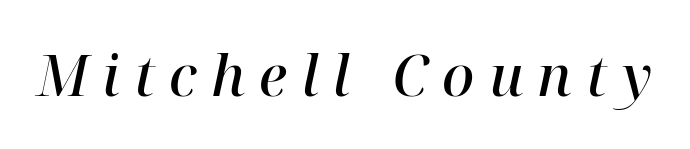
The specimen omits any rule beneath the text block's lines. Honestly, the letter spacing is so wide it's the main thing you notice. Stroke thickness is moderately raised; the sample reads as semibold. The face used here is seriffed, in the tradition of book romans. Does the lettering tilt? It does — this is italic. This sample has the flowing, uneven cadence of proportional lettering.
